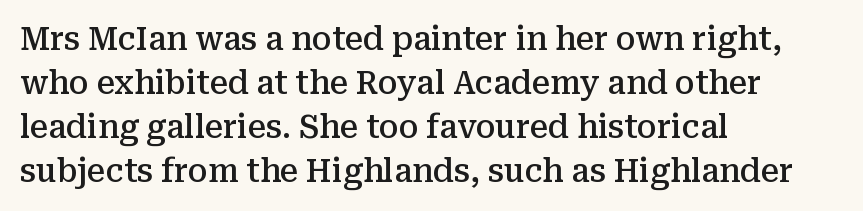
{"serif": "yes", "italic": "no", "bold": "semi", "weight": "semibold", "width": "normal", "stroke_contrast": "medium", "x_height": "medium", "monospaced": "no", "underline": "no", "align": "left", "line_spacing": "normal", "line_spacing_ratio": 1.38, "letter_spacing": "normal", "letter_spacing_em": 0.0, "glyph_px": 32}
